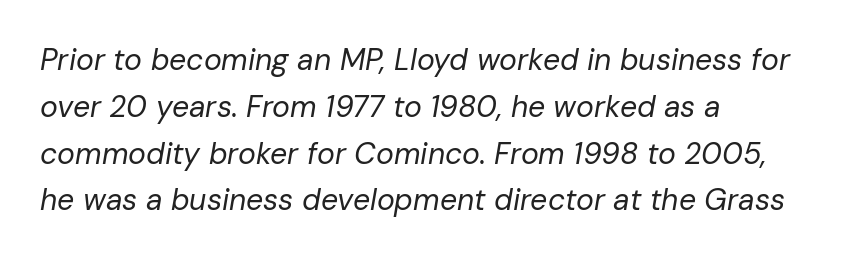
The image shows 30 px regular-weight type, italic (leaning right); set left-aligned, normal line spacing (1.56x), normal letter spacing, not underlined; low stroke contrast and a medium x-height.
